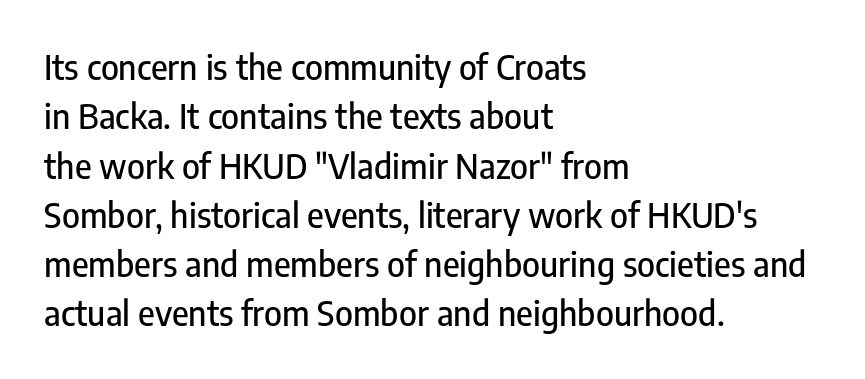
The leading is moderate, giving the passage an even texture. The letters sit at their default tracking, neither squeezed nor spread. In terms of letterform style, serifs are entirely absent. The rendering uses natural spacing where letterforms have individual widths. Caption: multi-line text, flush left, ragged right.
